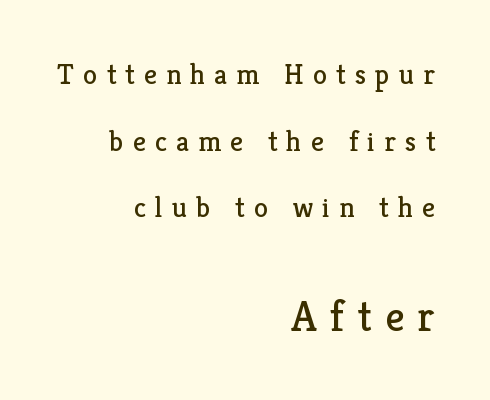
The image shows 43 px regular-weight serif type, upright; set right-aligned, loose line spacing (2.3x), unusually wide letter spacing (+0.31 em), not underlined; the second (bottom) block is 1.48x larger; low stroke contrast and a medium x-height.
